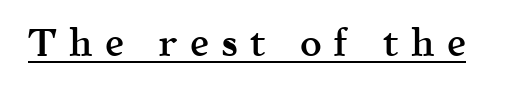
The glyphs are accompanied by a horizontal stroke just below them. Is this a fixed-width face? No — the glyphs have proportional, varying widths. This rendering employs a face with finishing strokes, i.e., a serif. What weight is shown? A semibold, between regular and bold. Tracking here is generous; glyphs stand well apart from one another. Characters remain perfectly vertical along every line.
